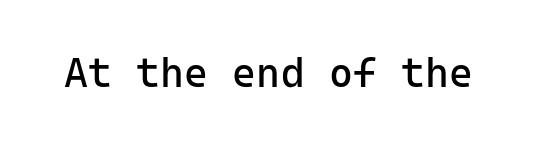
Q: Is the text bold? A: No.
Q: Is the text italic (slanted)? A: No, it is upright.
Q: Is the typeface a serif or a sans-serif typeface? A: Sans-serif.
Q: Is the text underlined? A: No.
Q: Is the spacing between letters normal or unusually wide? A: Normal.
Q: Width (condensed, normal, or wide)? A: Normal.
Q: Stroke contrast? A: Low.
Q: x-height? A: Medium.
